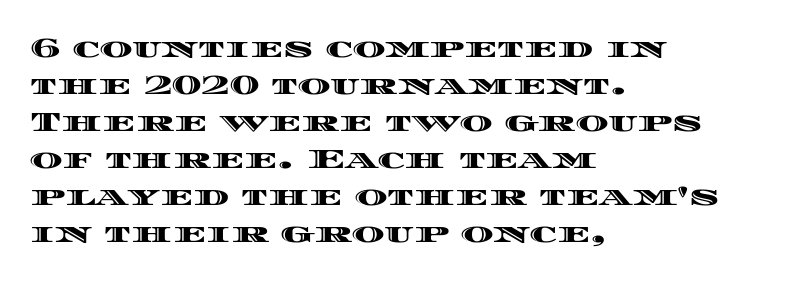
Q: Is the text italic (slanted)? A: No, it is upright.
Q: Is the text underlined? A: No.
Q: How is the paragraph aligned? A: Left-aligned.
Q: Is the spacing between letters normal or unusually wide? A: Normal.
Q: Is the spacing between lines tight, normal or loose? A: Normal.
Q: Width (condensed, normal, or wide)? A: Wide.
Q: x-height? A: Large.
Q: Monospaced? A: No.
